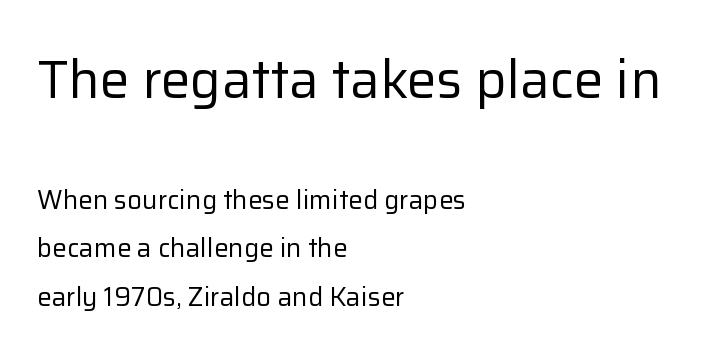
When letters stand straight like this, we call the style roman or upright. The typesetter chose a ragged-right arrangement here. The letters sit at their default tracking, neither squeezed nor spread. Letters have the restrained weight of plain body copy at most. The passage shown is typed in a proportional face where columns would drift. Whoever set this made the first block the dominant, larger element.
